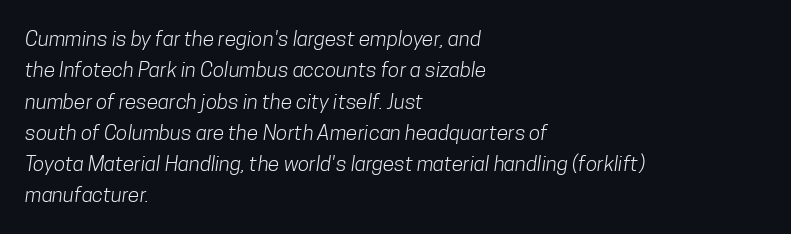
Horizontally, the lines are justified to the leading edge only. The space directly below the letters is spotless. There is no visible air inserted between adjacent glyphs. The face looks like a standard text weight, possibly lighter.
